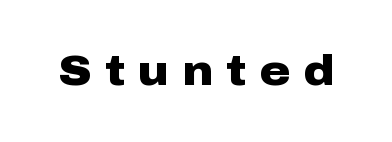
The image shows 42 px heavy, wide sans-serif type, upright; set unusually wide letter spacing (+0.31 em), not underlined; low stroke contrast and a medium x-height.
